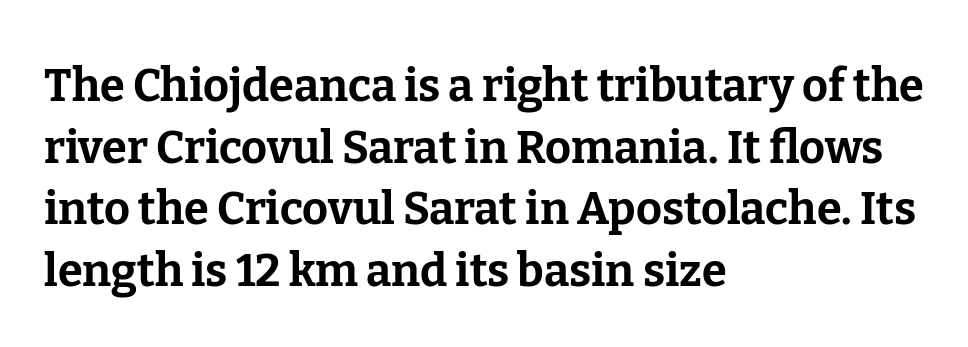
These lines stack with their left ends in a neat column. The rendering uses natural spacing where letterforms have individual widths. Short note: letters normally spaced. Little horizontal feet cap the strokes, marking this as serif type.
